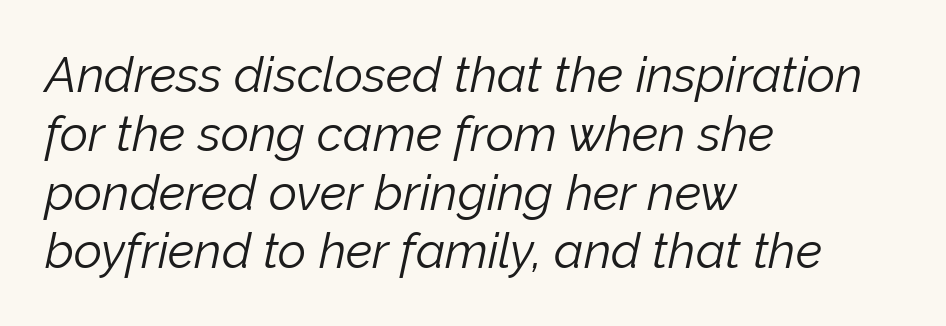
{"italic": "yes", "lean": "right", "slant_degrees": 12, "bold": "no", "weight": "light", "width": "normal", "stroke_contrast": "low", "x_height": "medium", "monospaced": "no", "underline": "no", "align": "left", "line_spacing_ratio": 1.2, "letter_spacing": "normal", "letter_spacing_em": 0.0, "glyph_px": 49}
